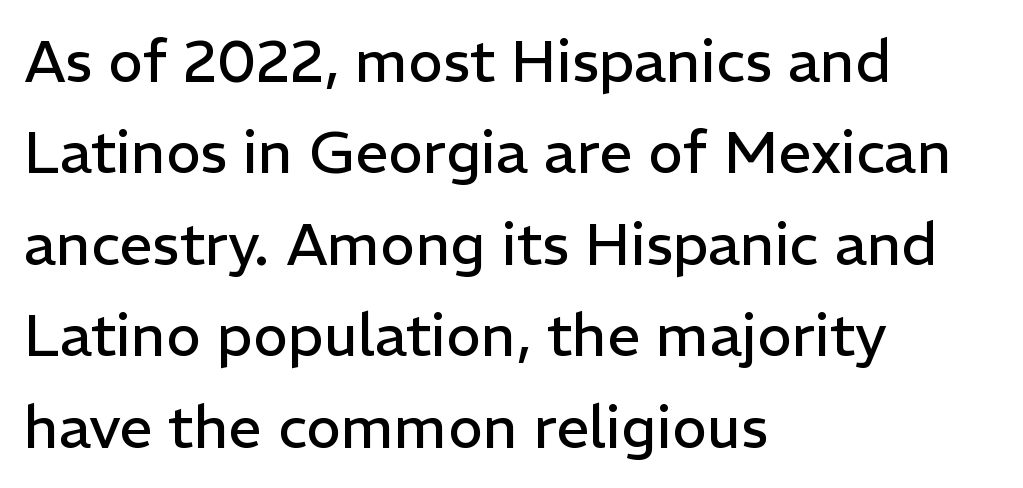
Q: Is the text bold? A: No.
Q: Is the text italic (slanted)? A: No, it is upright.
Q: Is the typeface a serif or a sans-serif typeface? A: Sans-serif.
Q: Is the text underlined? A: No.
Q: How is the paragraph aligned? A: Left-aligned.
Q: Is the spacing between letters normal or unusually wide? A: Normal.
Q: Is the spacing between lines tight, normal or loose? A: Normal.
Q: Width (condensed, normal, or wide)? A: Normal.
Q: Stroke contrast? A: Low.
Q: x-height? A: Medium.
Q: Monospaced? A: No.
